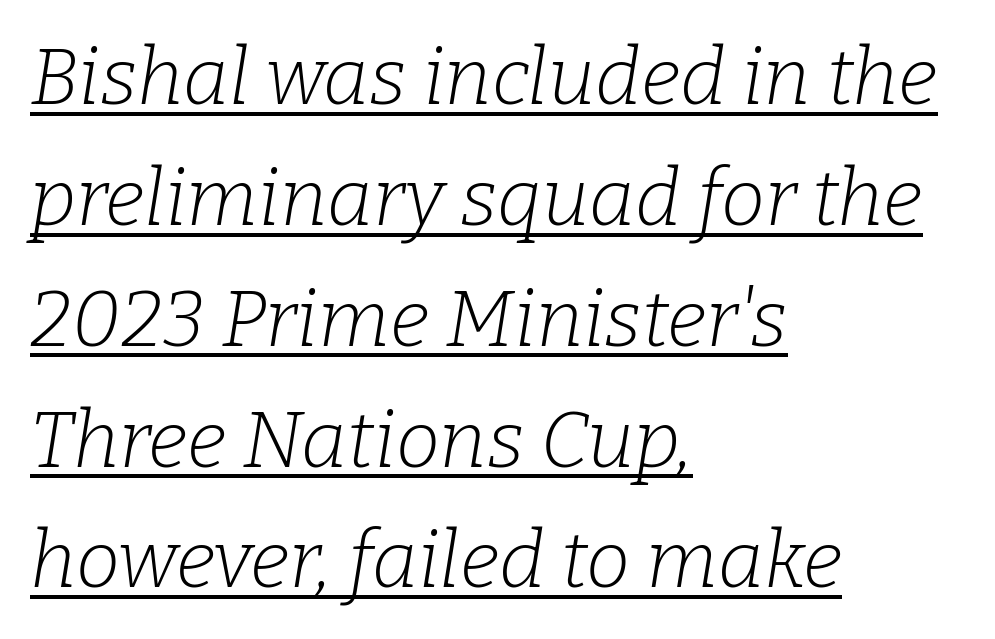
Q: Is the text bold? A: No.
Q: Is the text italic (slanted)? A: Yes, it leans right by about 9 degrees.
Q: Is the typeface a serif or a sans-serif typeface? A: Serif.
Q: Is the text underlined? A: Yes.
Q: How is the paragraph aligned? A: Left-aligned.
Q: Is the spacing between letters normal or unusually wide? A: Normal.
Q: Is the spacing between lines tight, normal or loose? A: Normal.
Q: Width (condensed, normal, or wide)? A: Normal.
Q: Stroke contrast? A: Low.
Q: x-height? A: Medium.
Q: Monospaced? A: No.
